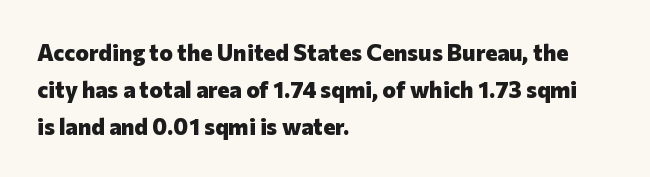
{"italic": "no", "bold": "yes", "underline": "no", "align": "left", "line_spacing": "normal", "line_spacing_ratio": 1.6, "letter_spacing": "normal", "letter_spacing_em": 0.0, "glyph_px": 23}
